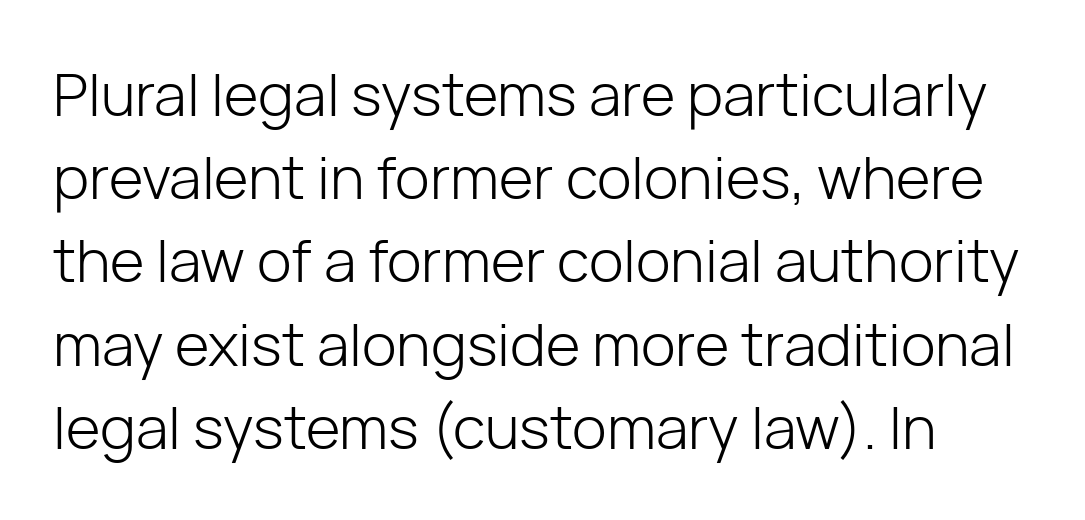
Look at the tracking — it's just the regular setting, nothing added. Each row of text sits above clean, open space. Upright lettering throughout. Do the characters align in a grid? No, the font is proportional.
